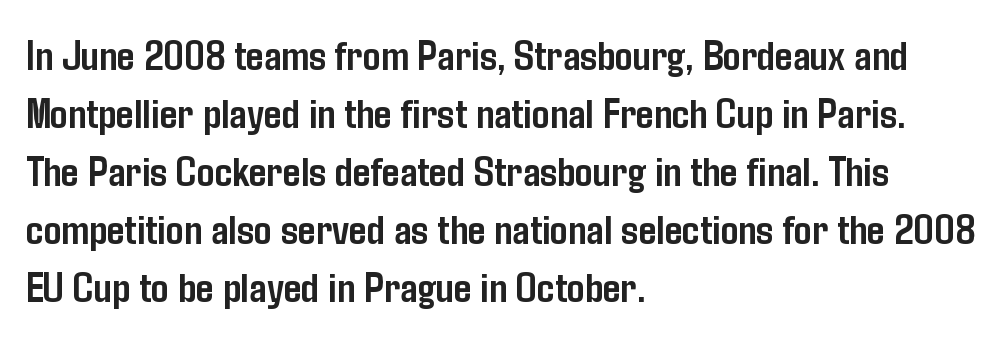
Q: Is the text bold? A: Yes.
Q: Is the text italic (slanted)? A: No, it is upright.
Q: Is the typeface a serif or a sans-serif typeface? A: Sans-serif.
Q: Is the text underlined? A: No.
Q: How is the paragraph aligned? A: Left-aligned.
Q: Is the spacing between letters normal or unusually wide? A: Normal.
Q: Is the spacing between lines tight, normal or loose? A: Normal.
Q: Width (condensed, normal, or wide)? A: Condensed.
Q: Stroke contrast? A: Low.
Q: x-height? A: Medium.
Q: Monospaced? A: No.
